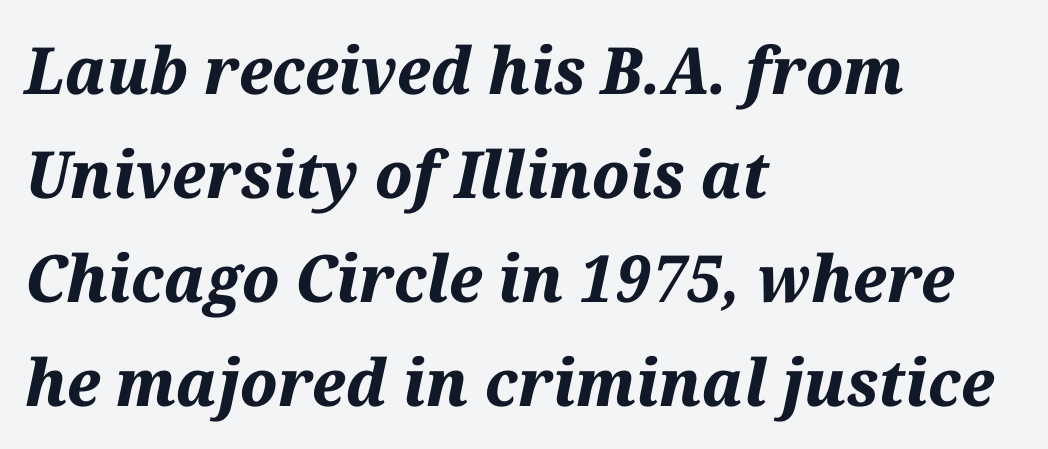
{"italic": "yes", "lean": "right", "slant_degrees": 12, "bold": "yes", "weight": "bold", "width": "normal", "stroke_contrast": "medium", "x_height": "medium", "monospaced": "no", "underline": "no", "align": "left", "line_spacing": "normal", "line_spacing_ratio": 1.6, "letter_spacing": "normal", "letter_spacing_em": 0.0, "glyph_px": 65}
